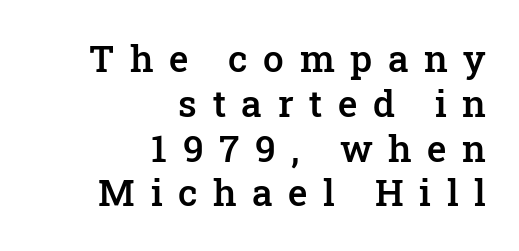
{"serif": "yes", "italic": "no", "bold": "semi", "weight": "semibold", "width": "normal", "stroke_contrast": "low", "x_height": "medium", "monospaced": "no", "underline": "no", "align": "right", "line_spacing_ratio": 1.21, "letter_spacing": "wide", "letter_spacing_em": 0.42, "glyph_px": 37}
